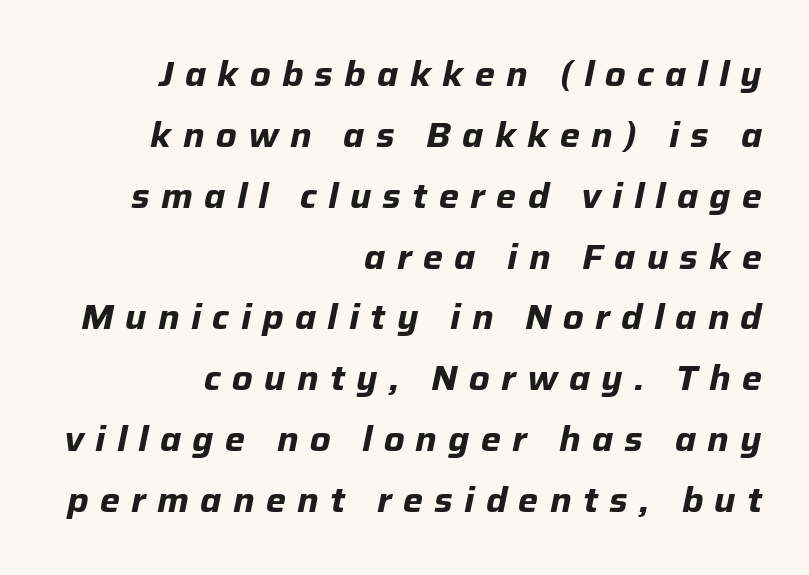
Every row of glyphs terminates at an identical x-position on the right. The passage shown leans; its letterforms are oblique. How are the letters spaced? Widely, with obvious added tracking. Letters rest on an invisible, unmarked baseline. Is the type bold? Yes — the strokes are clearly thick and heavy.
